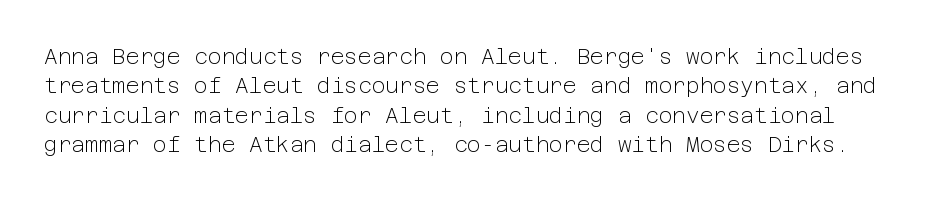
Designer's note — italics off, roman on. Lines of text with bare space underneath. The lines sit at an ordinary, default distance from one another. The tracking reads as untouched default to a designer's eye.
